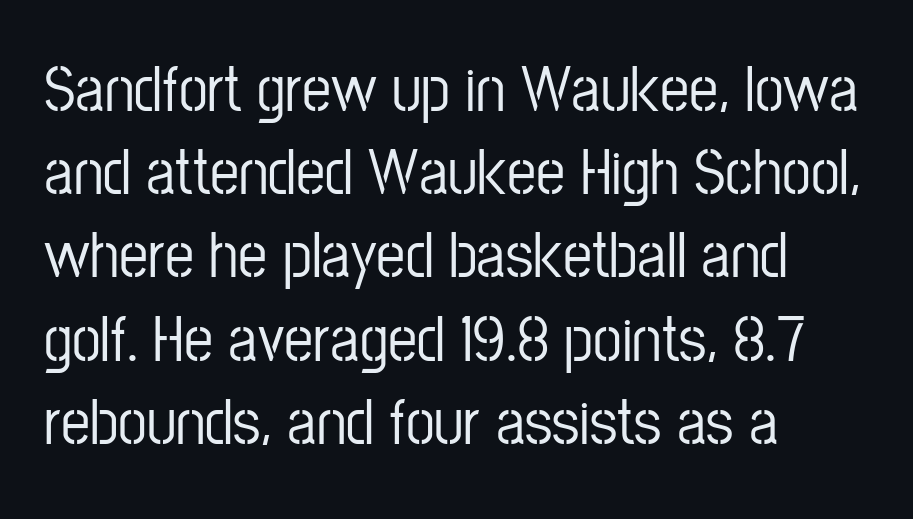
{"serif": "no", "italic": "no", "width": "condensed", "stroke_contrast": "low", "x_height": "medium", "monospaced": "no", "underline": "no", "align": "left", "line_spacing": "normal", "line_spacing_ratio": 1.28, "letter_spacing": "normal", "letter_spacing_em": 0.0, "glyph_px": 65}
